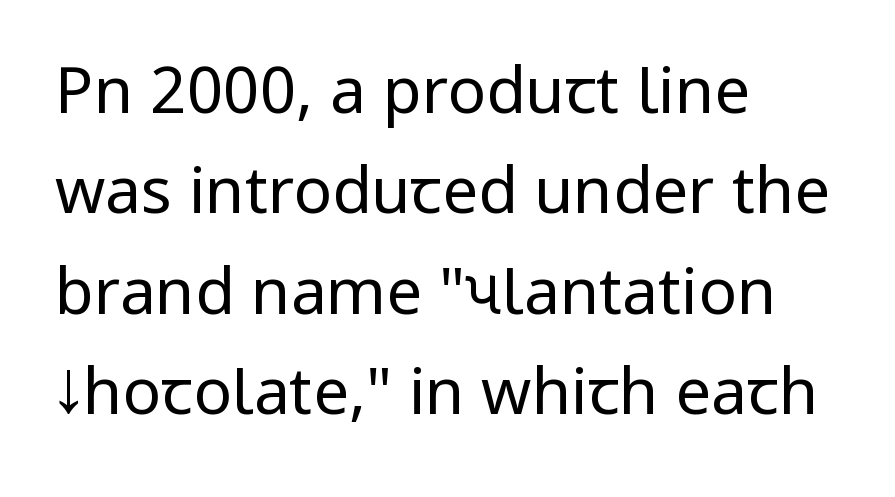
The image shows 64 px regular-weight, condensed sans-serif type, upright; set left-aligned, normal line spacing (1.57x), normal letter spacing, not underlined; low stroke contrast and a large x-height.
